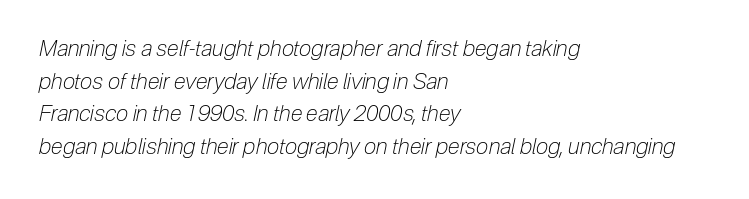
A typesetter would call this zero additional tracking. Caption: face not bold, strokes unweighted. Tall strokes in this sample are angled rather than plumb. The strip under each line holds only bare page. If you measured baseline to baseline, you'd find a middling distance.
